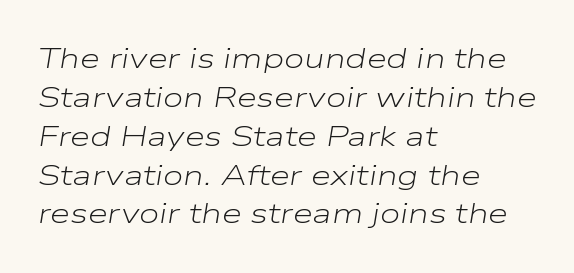
{"italic": "yes", "lean": "right", "slant_degrees": 9, "bold": "no", "weight": "light", "width": "wide", "stroke_contrast": "low", "x_height": "medium", "monospaced": "no", "underline": "no", "align": "left", "line_spacing": "normal", "line_spacing_ratio": 1.34, "letter_spacing": "normal", "letter_spacing_em": 0.0, "glyph_px": 29}
